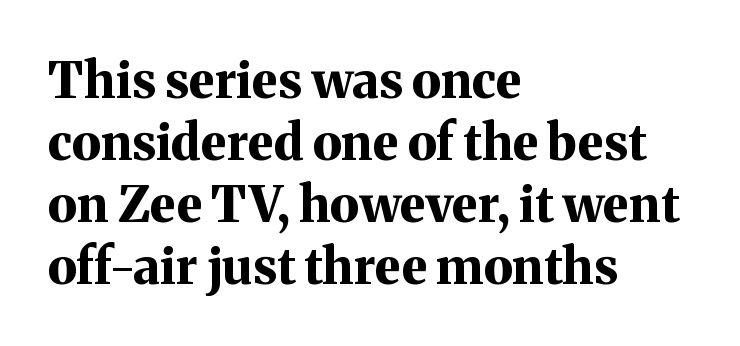
The image shows 50 px bold serif type, upright; set left-aligned, line spacing 1.24x, normal letter spacing, not underlined; medium stroke contrast and a medium x-height.
